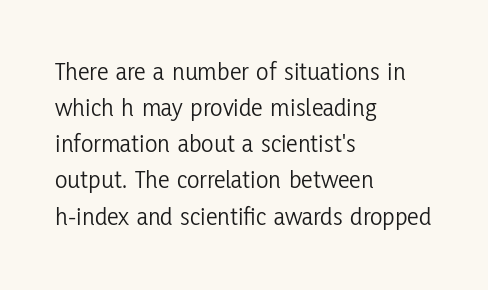
Teacher's note: observe the even left margin — that is flush-left alignment. Students, note that the glyphs here touch the page at normal intervals. Do the letters lean? They stand straight. Descenders hang freely into open space. Stem width sits at or under what a default text font uses.
